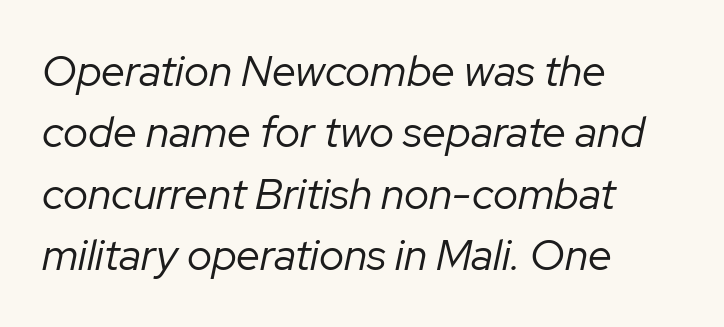
The image shows 43 px regular-weight type, italic (leaning right); set left-aligned, normal line spacing (1.43x), normal letter spacing, not underlined; low stroke contrast and a medium x-height.
